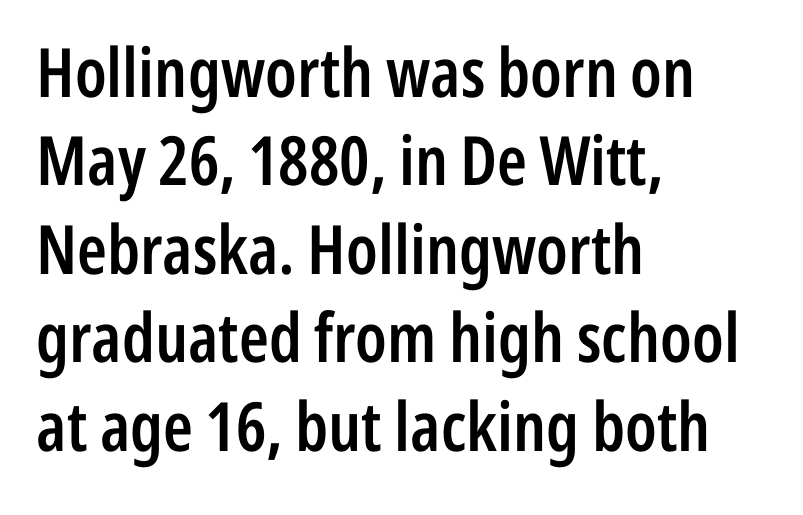
The image shows 68 px semibold, condensed sans-serif type, upright; set left-aligned, normal line spacing (1.3x), normal letter spacing, not underlined; low stroke contrast and a medium x-height.
